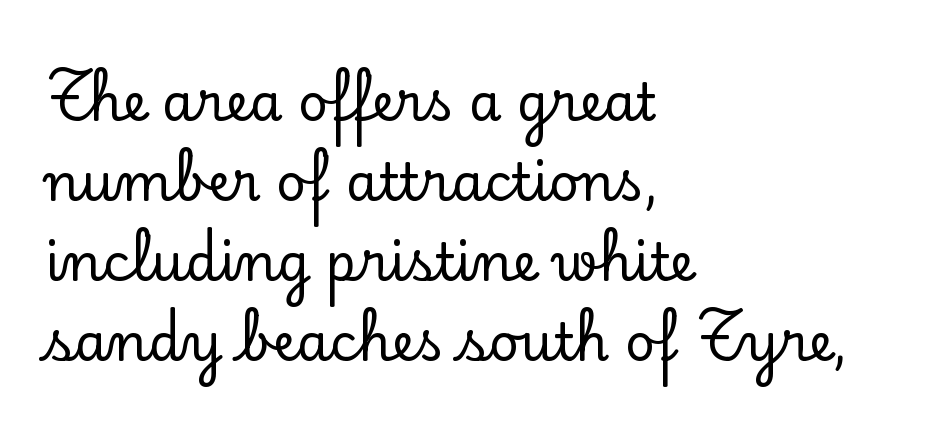
The image shows 52 px serif type, upright; set left-aligned, normal line spacing (1.54x), normal letter spacing, not underlined; low stroke contrast and a small x-height.
